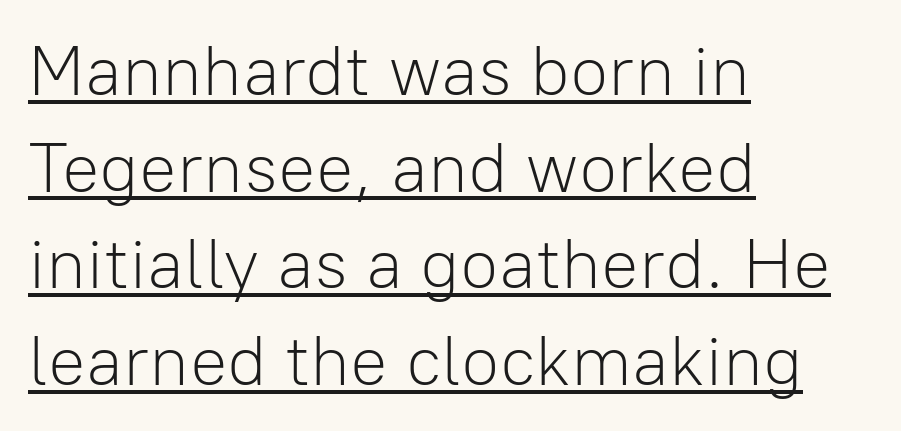
The image shows 70 px light sans-serif type, upright; set left-aligned, normal line spacing (1.38x), normal letter spacing, underlined; low stroke contrast and a medium x-height.
